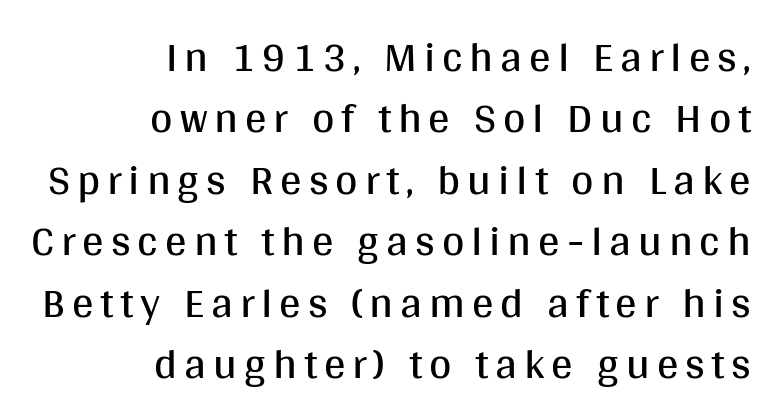
Q: Is the text bold? A: No.
Q: Is the text italic (slanted)? A: No, it is upright.
Q: Is the typeface a serif or a sans-serif typeface? A: Sans-serif.
Q: Is the text underlined? A: No.
Q: How is the paragraph aligned? A: Right-aligned.
Q: Is the spacing between lines tight, normal or loose? A: Normal.
Q: Width (condensed, normal, or wide)? A: Normal.
Q: Stroke contrast? A: Medium.
Q: x-height? A: Large.
Q: Monospaced? A: No.
